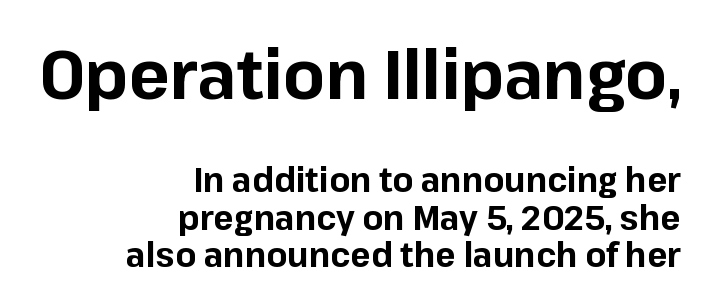
A typesetter would call this leading minimal, almost set solid. Each line ends at the same right margin while the left side varies. Think of a printed novel: that variable character pitch is what you see here. Tracking here is standard; glyphs follow each other at the usual distance. Typographic density is high because the face is bold.
